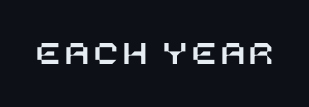
{"italic": "no", "width": "normal", "stroke_contrast": "low", "x_height": "large", "underline": "no", "glyph_px": 35}
